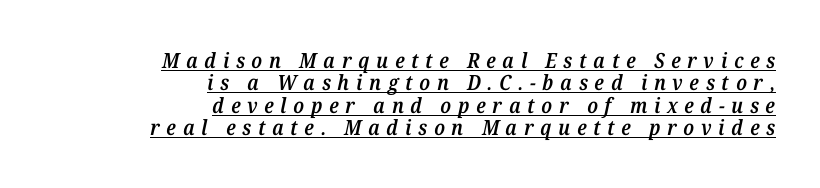
{"italic": "yes", "lean": "right", "slant_degrees": 12, "bold": "semi", "underline": "yes", "align": "right", "line_spacing": "tight", "line_spacing_ratio": 1.07, "letter_spacing": "wide", "letter_spacing_em": 0.32, "glyph_px": 21}
